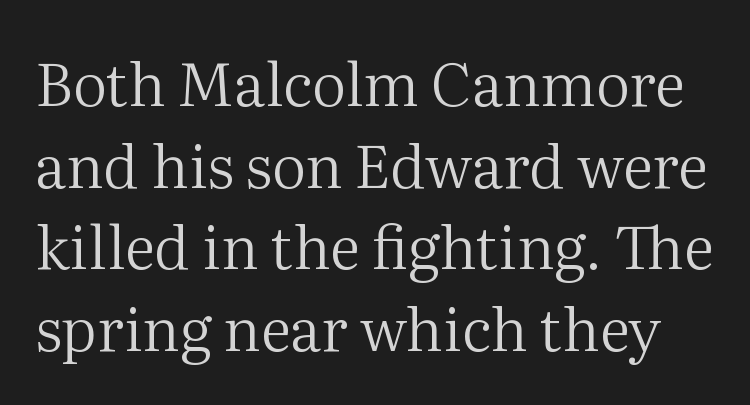
The letters advance in unequal steps, a hallmark of proportional type. A serif font was chosen for this passage. In terms of posture, this sample is upright. Only glyphs here, with clear space below each row. Successive baselines arrive at the customary interval. Short note: letters normally spaced.
